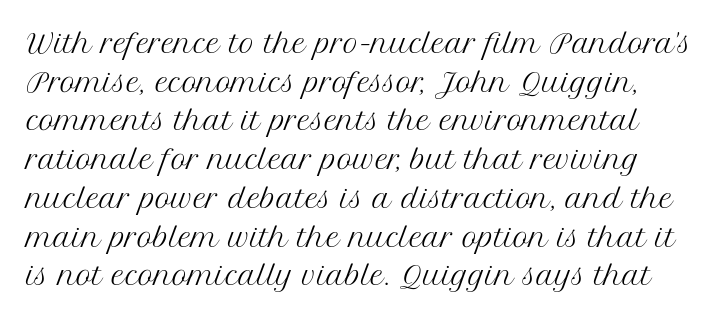
The image shows 26 px text type; set normal line spacing (1.49x), normal letter spacing, not underlined.
